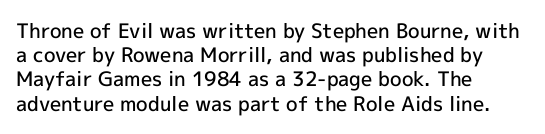
Decoration check: the copy has no underline. A typesetter would mark this as roman, not italic. The letters sit at their default tracking, neither squeezed nor spread. Each line starts at the same left margin while the right side varies. Each glyph is drawn with semibold strokes, heavier than normal yet not fully bold.
